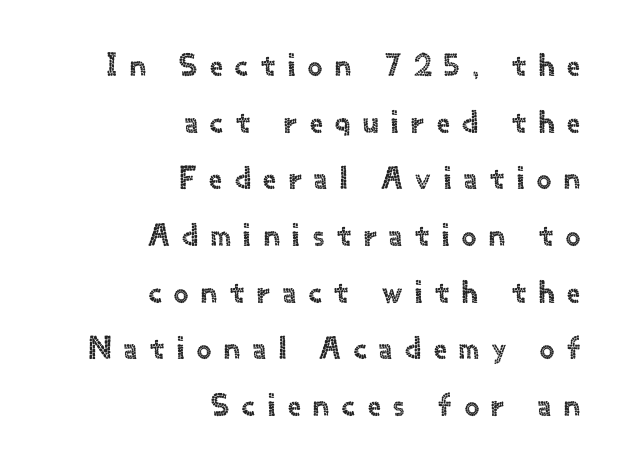
Observe the absence of serifs on each vertical stroke in this sample. The letters stand straight up with perfectly vertical stems. Just letters on the line, the space beneath them empty. The letters are spread apart with noticeably loose tracking. These lines are rendered in a variable-pitch font. The lines are quadded right.
